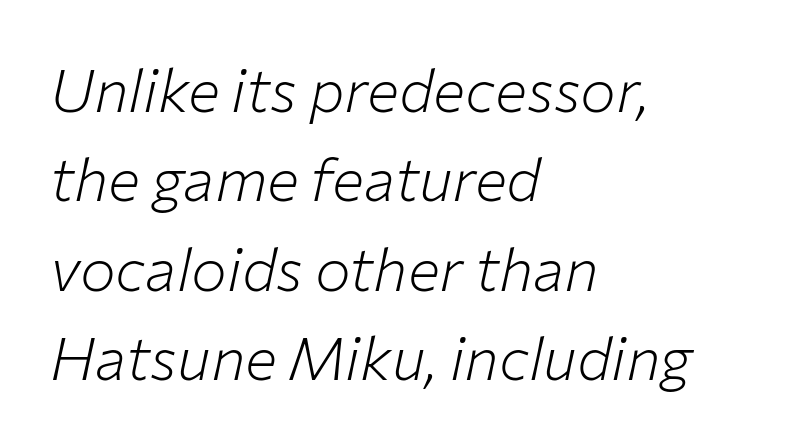
There is no visible air inserted between adjacent glyphs. Is there much room between lines? A standard amount, neither cramped nor airy. This rendering uses left alignment, leaving the right contour irregular. Observe the lean: these are italic letterforms. The baseline area is clear. These glyphs show unthickened strokes, regular width or finer.
